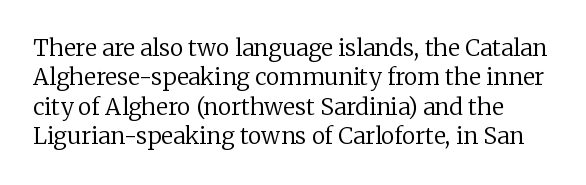
The image shows 23 px text type, upright; set normal line spacing (1.28x), normal letter spacing, not underlined.
